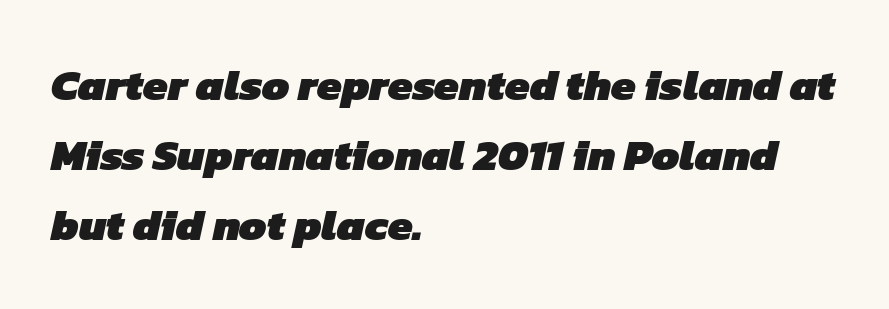
The image shows 44 px heavy sans-serif type; set left-aligned, normal line spacing (1.59x), normal letter spacing, not underlined; low stroke contrast and a medium x-height.
